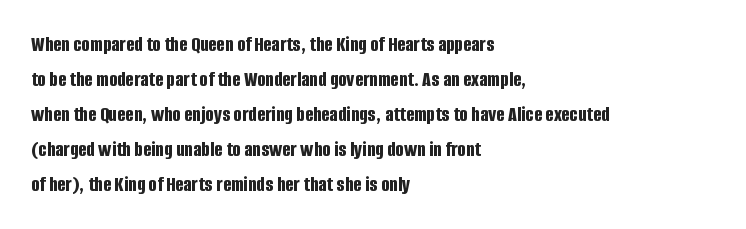
Horizontal bands of white between lines are of average thickness. The rendering keeps characters at their native spacing. Line beginnings align vertically; line endings do not. The font is running at its bold setting. No italicization has been applied; the sample stays upright.
